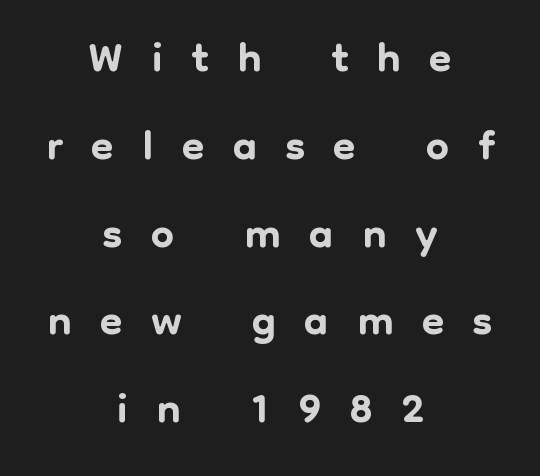
{"serif": "no", "italic": "no", "width": "normal", "stroke_contrast": "low", "x_height": "medium", "monospaced": "no", "underline": "no", "align": "center", "line_spacing": "normal", "line_spacing_ratio": 1.33, "letter_spacing": "wide", "letter_spacing_em": 0.43, "glyph_px": 66}
